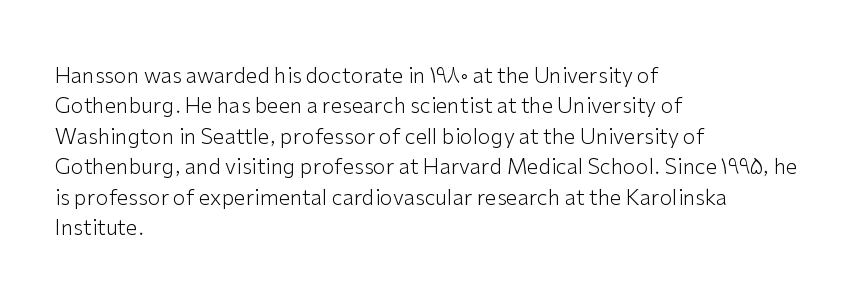
The image shows 21 px text type, upright; set left-aligned, normal line spacing (1.45x), normal letter spacing, not underlined.
